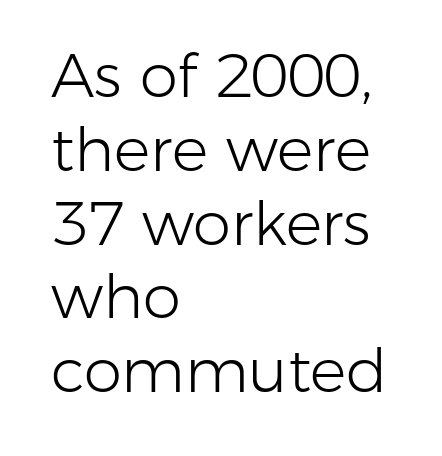
Q: Is the text bold? A: No.
Q: Is the text italic (slanted)? A: No, it is upright.
Q: Is the typeface a serif or a sans-serif typeface? A: Sans-serif.
Q: Is the text underlined? A: No.
Q: How is the paragraph aligned? A: Left-aligned.
Q: Is the spacing between letters normal or unusually wide? A: Normal.
Q: Width (condensed, normal, or wide)? A: Normal.
Q: Stroke contrast? A: Low.
Q: x-height? A: Medium.
Q: Monospaced? A: No.
